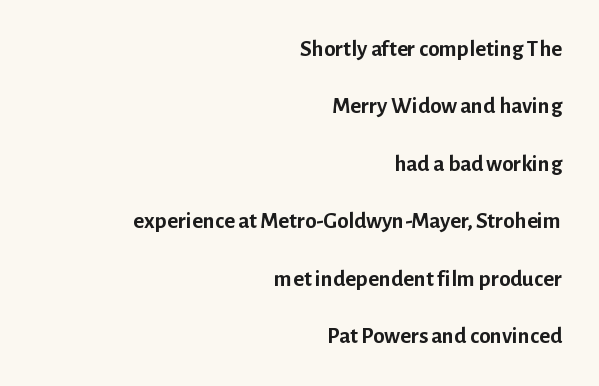
The image shows 23 px bold type, upright; set right-aligned, loose line spacing (2.5x), normal letter spacing, not underlined.
